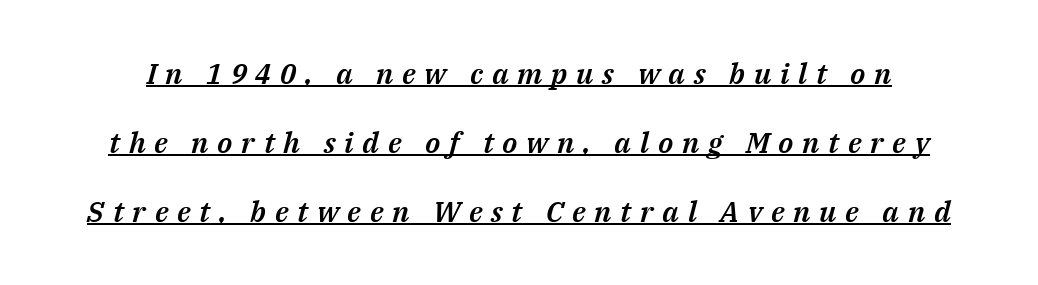
{"italic": "yes", "lean": "right", "slant_degrees": 14, "width": "normal", "stroke_contrast": "medium", "x_height": "medium", "monospaced": "no", "underline": "yes", "line_spacing": "loose", "line_spacing_ratio": 2.38, "letter_spacing": "wide", "letter_spacing_em": 0.3, "glyph_px": 29}
